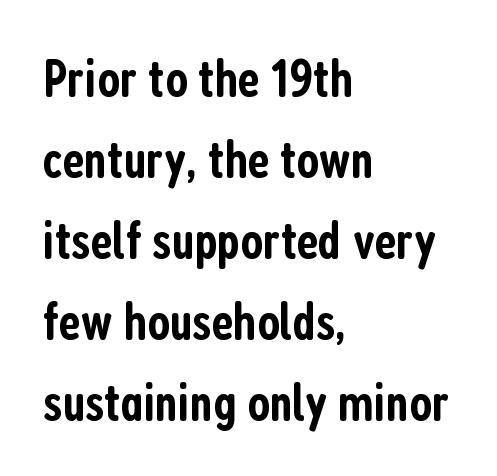
These lines are set flush left with a ragged right edge. A somewhat darkened texture: the type is semibold rather than bold. A typesetter would label this face a sans. The rendering uses natural spacing where letterforms have individual widths. Rows of type keep a routine distance in the vertical direction.
